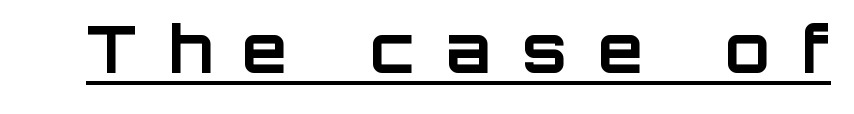
A roman cut, with each character standing at attention. In terms of letterspacing, this is a distinctly airy, spread setting. Each letter's strokes conclude bluntly, with no projecting serifs. This sample has the flowing, uneven cadence of proportional lettering. Does the weight exceed regular? Yes, all the way to bold.
